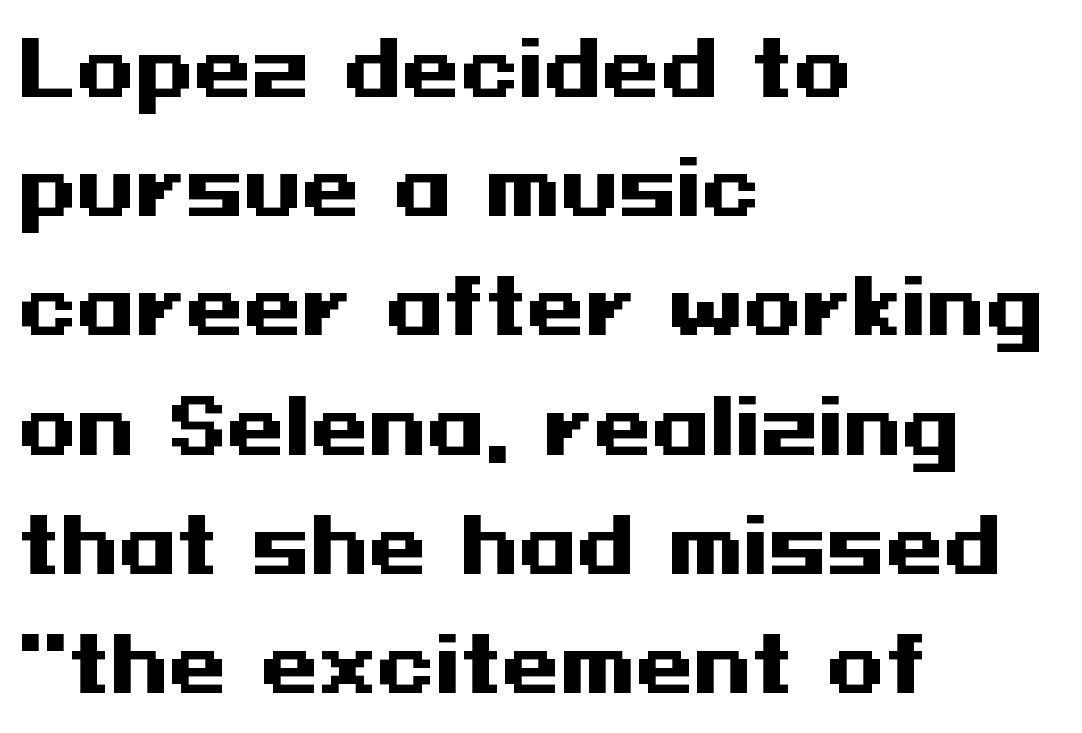
The image shows 75 px heavy, wide sans-serif type, upright; set left-aligned, normal line spacing (1.59x), normal letter spacing, not underlined; medium stroke contrast and a medium x-height.
